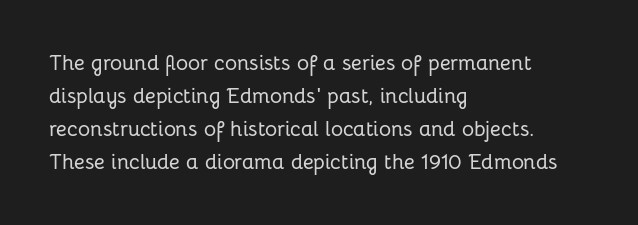
Q: Is the text italic (slanted)? A: No, it is upright.
Q: Is the text underlined? A: No.
Q: How is the paragraph aligned? A: Left-aligned.
Q: Is the spacing between letters normal or unusually wide? A: Normal.
Q: Is the spacing between lines tight, normal or loose? A: Normal.
